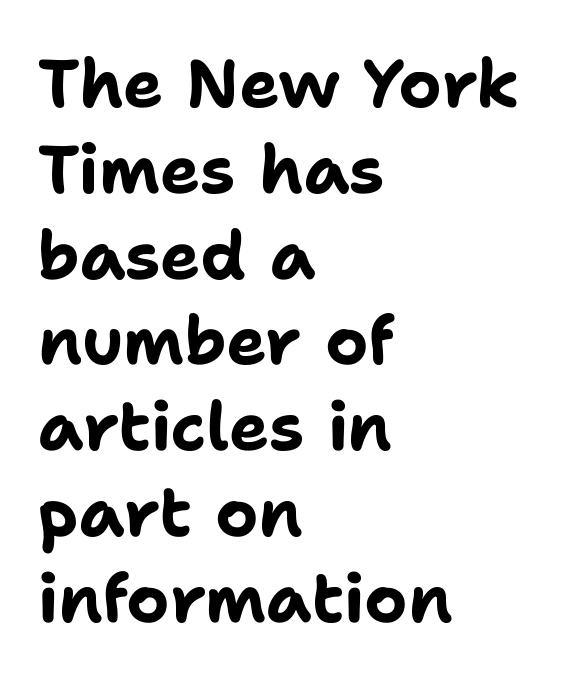
The image shows 67 px bold sans-serif type, upright; set left-aligned, normal line spacing (1.28x), normal letter spacing, not underlined; low stroke contrast and a medium x-height.
